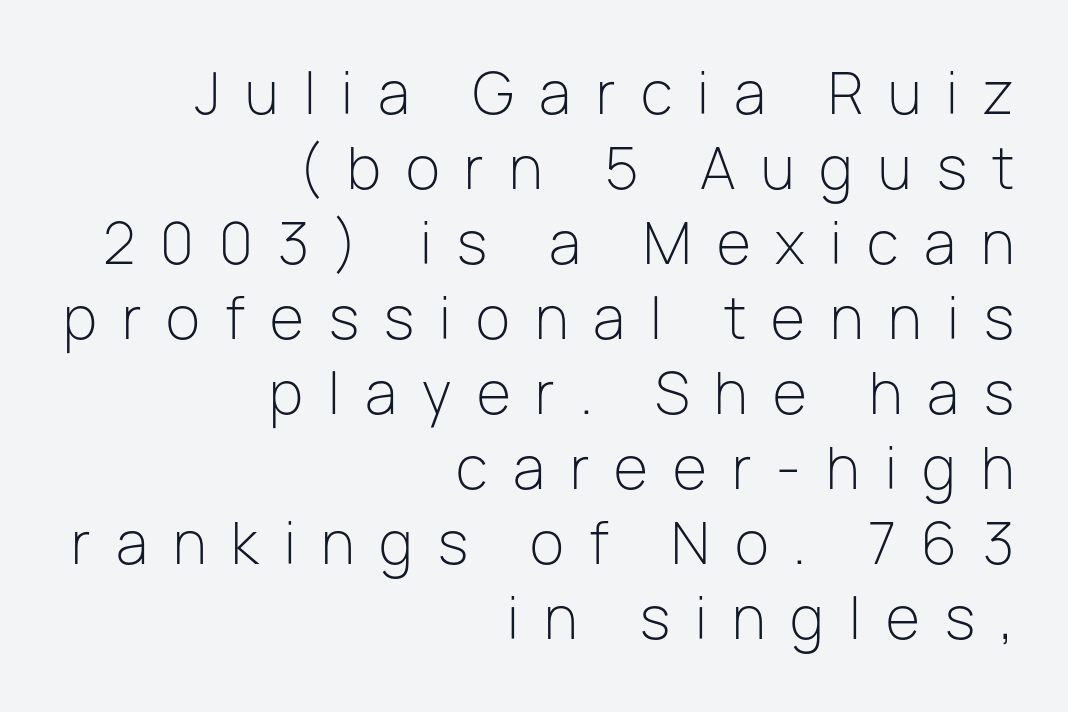
The image shows 56 px light sans-serif type, upright; set right-aligned, normal line spacing (1.34x), unusually wide letter spacing (+0.45 em), not underlined; low stroke contrast and a medium x-height.
